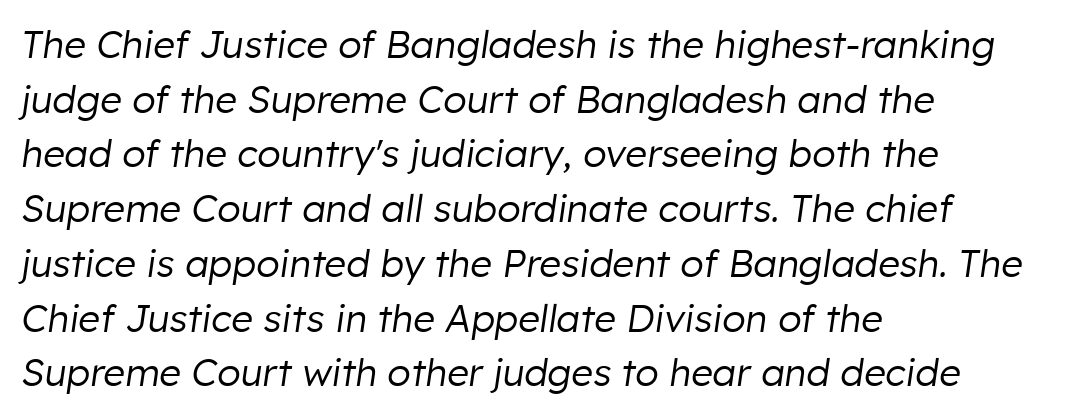
Q: Is the text bold? A: No.
Q: Is the text italic (slanted)? A: Yes, it leans right by about 8 degrees.
Q: Is the text underlined? A: No.
Q: How is the paragraph aligned? A: Left-aligned.
Q: Is the spacing between letters normal or unusually wide? A: Normal.
Q: Is the spacing between lines tight, normal or loose? A: Normal.
Q: Width (condensed, normal, or wide)? A: Normal.
Q: Stroke contrast? A: Low.
Q: x-height? A: Medium.
Q: Monospaced? A: No.
